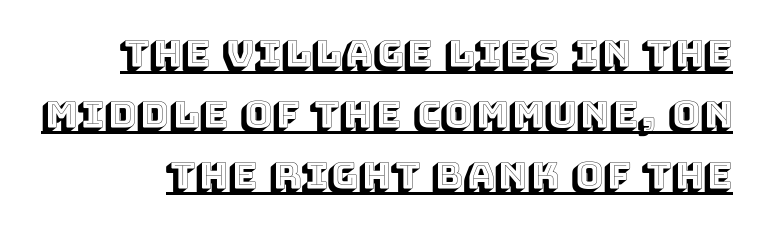
The image shows 38 px text type, upright; set normal line spacing (1.6x), normal letter spacing, underlined; a large x-height.
